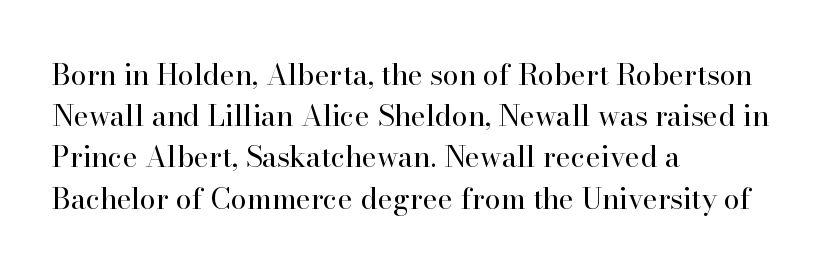
Q: Is the text bold? A: No.
Q: Is the text italic (slanted)? A: No, it is upright.
Q: Is the typeface a serif or a sans-serif typeface? A: Serif.
Q: Is the text underlined? A: No.
Q: How is the paragraph aligned? A: Left-aligned.
Q: Is the spacing between letters normal or unusually wide? A: Normal.
Q: Is the spacing between lines tight, normal or loose? A: Normal.
Q: Width (condensed, normal, or wide)? A: Normal.
Q: Stroke contrast? A: High.
Q: x-height? A: Small.
Q: Monospaced? A: No.
